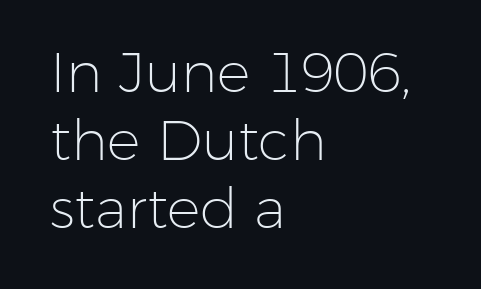
Q: Is the text bold? A: No.
Q: Is the text italic (slanted)? A: No, it is upright.
Q: Is the typeface a serif or a sans-serif typeface? A: Sans-serif.
Q: Is the text underlined? A: No.
Q: How is the paragraph aligned? A: Left-aligned.
Q: Is the spacing between letters normal or unusually wide? A: Normal.
Q: Width (condensed, normal, or wide)? A: Normal.
Q: Stroke contrast? A: Low.
Q: x-height? A: Medium.
Q: Monospaced? A: No.
